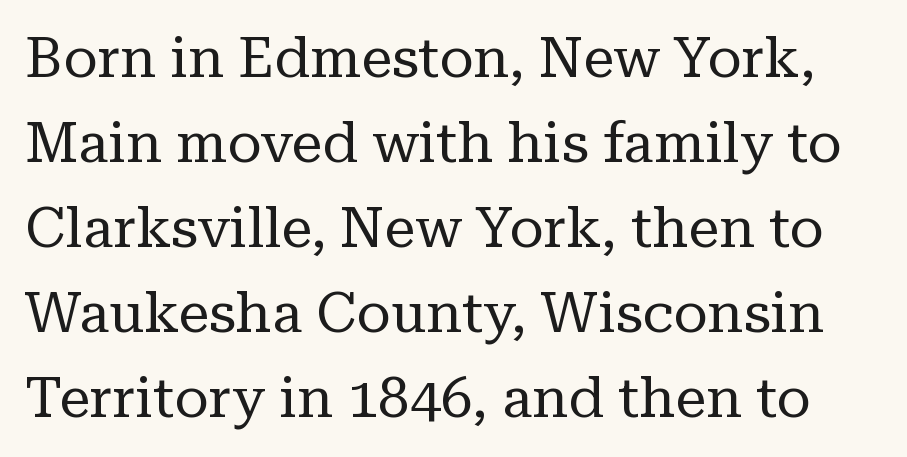
{"serif": "yes", "italic": "no", "bold": "no", "weight": "regular", "width": "normal", "stroke_contrast": "low", "x_height": "medium", "monospaced": "no", "underline": "no", "line_spacing": "normal", "line_spacing_ratio": 1.52, "letter_spacing": "normal", "letter_spacing_em": 0.0, "glyph_px": 56}
